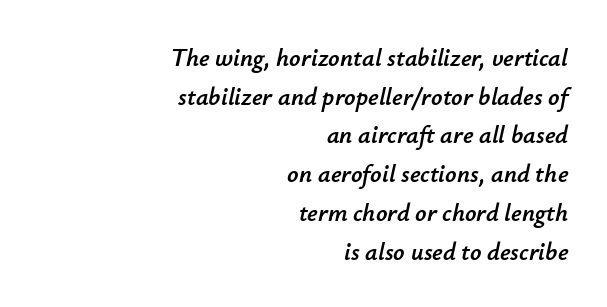
Descenders hang freely into open space. Compared with ordinary roman type, these characters are visibly tilted. The letterforms sit shoulder to shoulder at normal distance. Casual observation: everything's shoved over to the right. These lines sit exactly where default settings would place them.
